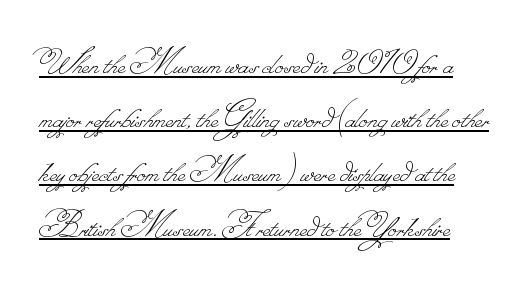
Stroke mass is kept to a normal reading level or below. Honestly, the underline is the first thing you notice here. These lines are rendered in a variable-pitch font. Quick note: interline space is typical. Does extra space separate the letters? No, they use regular spacing.
